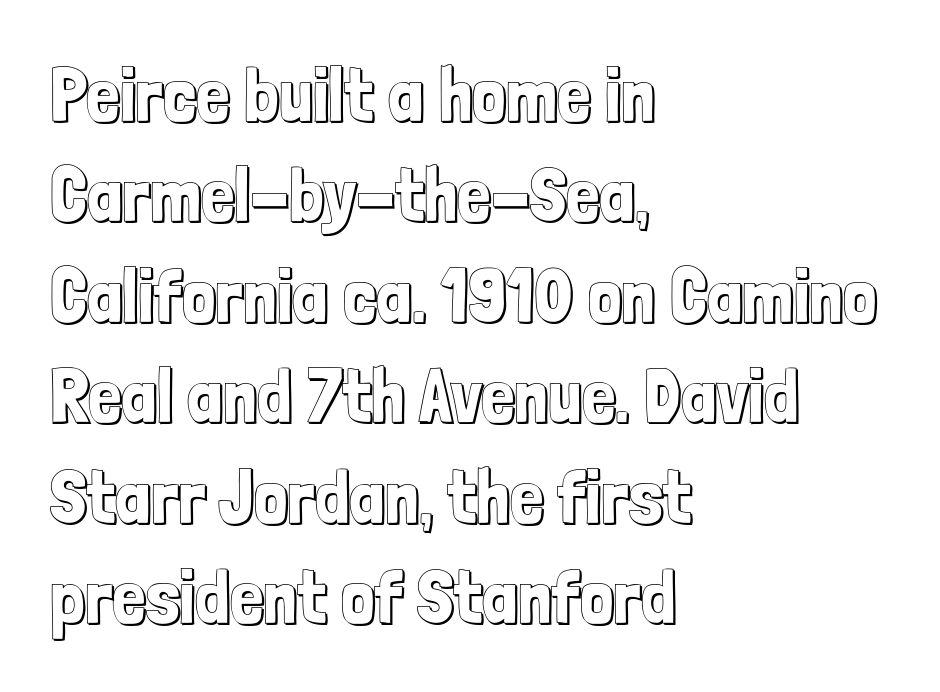
{"italic": "no", "width": "condensed", "x_height": "medium", "monospaced": "no", "underline": "no", "align": "left", "line_spacing": "normal", "line_spacing_ratio": 1.34, "letter_spacing": "normal", "letter_spacing_em": 0.0, "glyph_px": 75}
